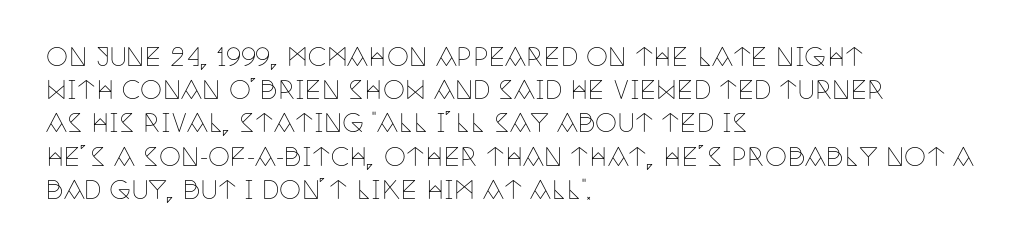
{"italic": "no", "bold": "no", "underline": "no", "align": "left", "line_spacing": "normal", "line_spacing_ratio": 1.33, "letter_spacing": "normal", "letter_spacing_em": 0.0, "glyph_px": 25}
